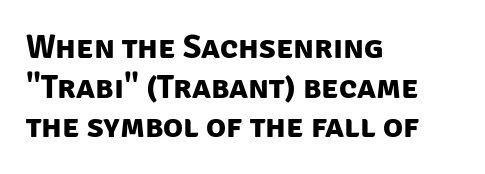
The image shows 33 px bold sans-serif type; set left-aligned, line spacing 1.2x, normal letter spacing, not underlined; low stroke contrast and a large x-height.
